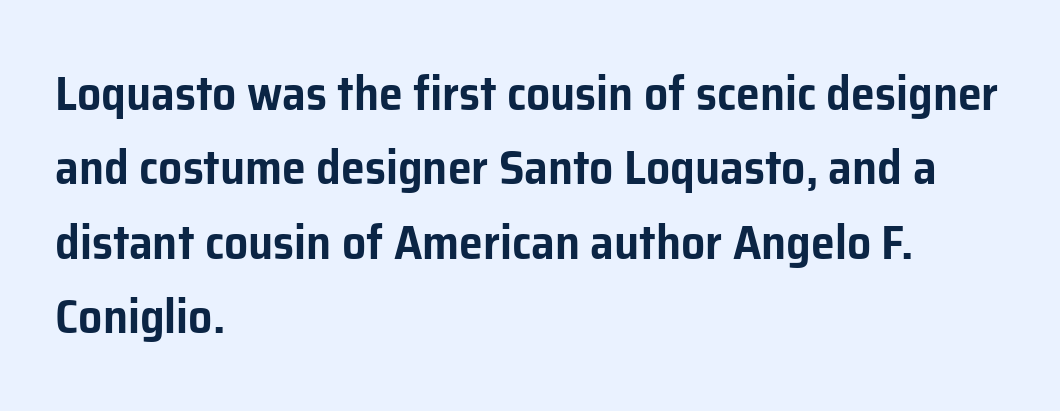
The image shows 48 px sans-serif type, upright; set left-aligned, normal line spacing (1.55x), normal letter spacing, not underlined; low stroke contrast and a medium x-height.
